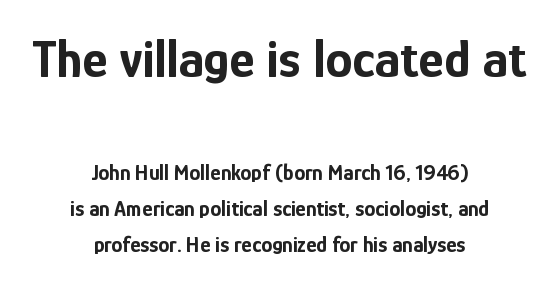
The string is rendered with underlining switched off. The passage is arranged like a title page — every line centered. Does the weight exceed regular? Yes, all the way to bold. Do the characters align in a grid? No, the font is proportional. These lines were composed using upright roman letters. Size hierarchy here favors the leading block over the trailing one.
